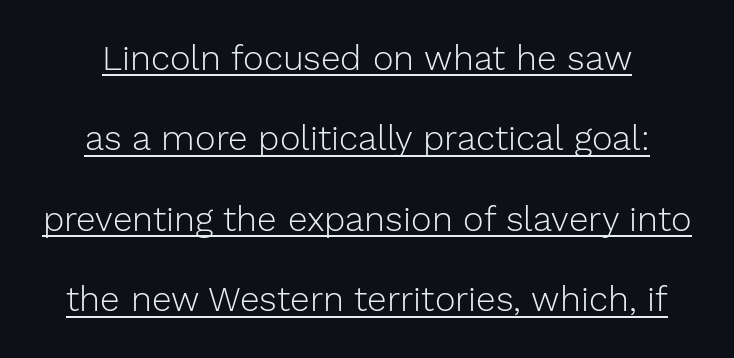
The image shows 35 px light sans-serif type, upright; set loose line spacing (2.3x), normal letter spacing, underlined; low stroke contrast and a medium x-height.
